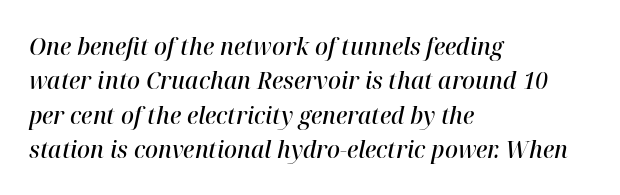
Designer's note — italics engaged. The passage shown stacks its lines at a standard gap. Words appear dense and cohesive because spacing is normal. Strokes here are thickened, but only to semibold level. These lines are set flush left with a ragged right edge.
